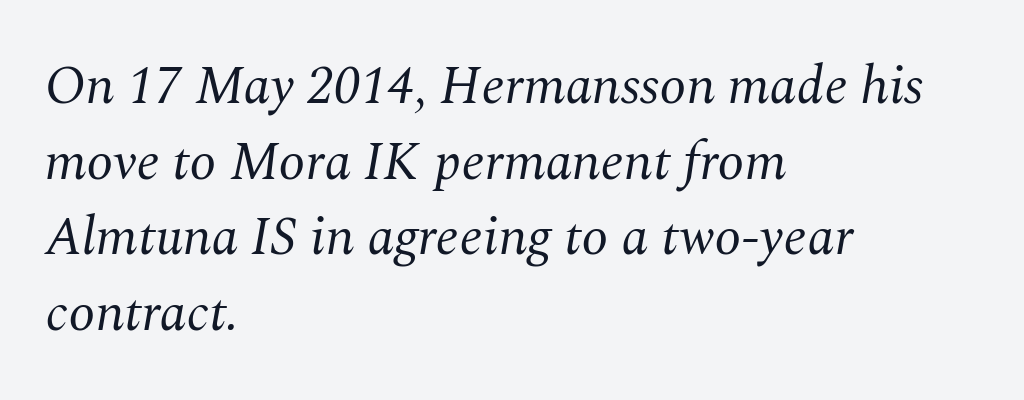
Q: Is the text bold? A: No.
Q: Is the text italic (slanted)? A: Yes, it leans right by about 10 degrees.
Q: Is the typeface a serif or a sans-serif typeface? A: Serif.
Q: Is the text underlined? A: No.
Q: How is the paragraph aligned? A: Left-aligned.
Q: Is the spacing between letters normal or unusually wide? A: Normal.
Q: Is the spacing between lines tight, normal or loose? A: Normal.
Q: Width (condensed, normal, or wide)? A: Normal.
Q: Stroke contrast? A: Medium.
Q: x-height? A: Medium.
Q: Monospaced? A: No.
